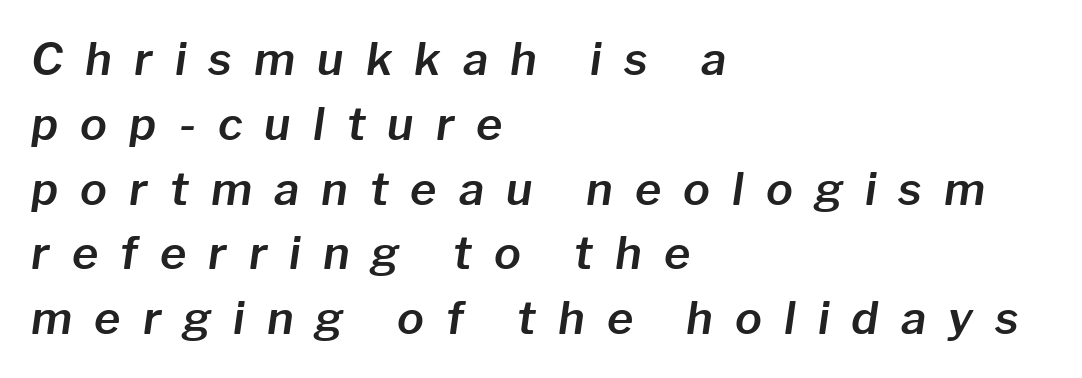
The image shows 45 px text type, italic (leaning right); set left-aligned, normal line spacing (1.44x), unusually wide letter spacing (+0.49 em), not underlined; low stroke contrast and a medium x-height.
